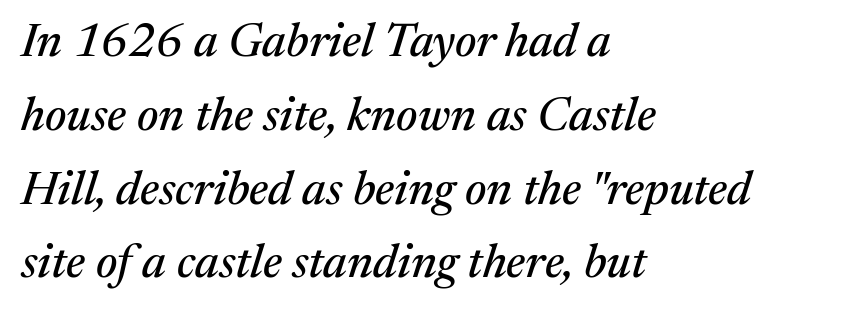
The image shows 47 px serif type, italic (leaning right); set left-aligned, normal line spacing (1.57x), normal letter spacing, not underlined; medium stroke contrast and a medium x-height.
